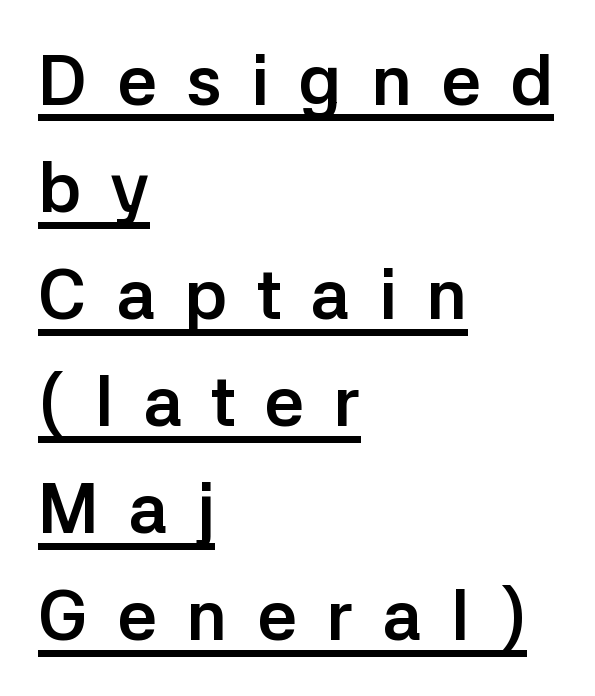
Q: Is the text bold? A: Yes.
Q: Is the text italic (slanted)? A: No, it is upright.
Q: Is the typeface a serif or a sans-serif typeface? A: Sans-serif.
Q: Is the text underlined? A: Yes.
Q: How is the paragraph aligned? A: Left-aligned.
Q: Is the spacing between letters normal or unusually wide? A: Unusually wide.
Q: Is the spacing between lines tight, normal or loose? A: Normal.
Q: Width (condensed, normal, or wide)? A: Normal.
Q: Stroke contrast? A: Low.
Q: x-height? A: Medium.
Q: Monospaced? A: No.
